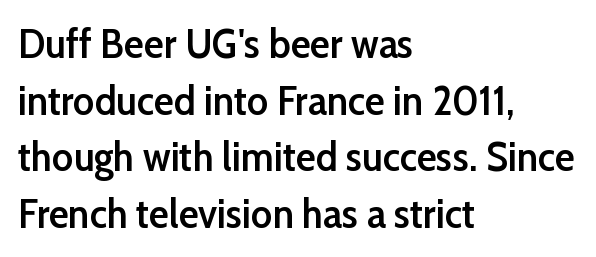
{"serif": "no", "italic": "no", "bold": "semi", "weight": "semibold", "width": "normal", "stroke_contrast": "low", "x_height": "medium", "monospaced": "no", "underline": "no", "align": "left", "line_spacing": "normal", "line_spacing_ratio": 1.38, "letter_spacing": "normal", "letter_spacing_em": 0.0, "glyph_px": 41}
